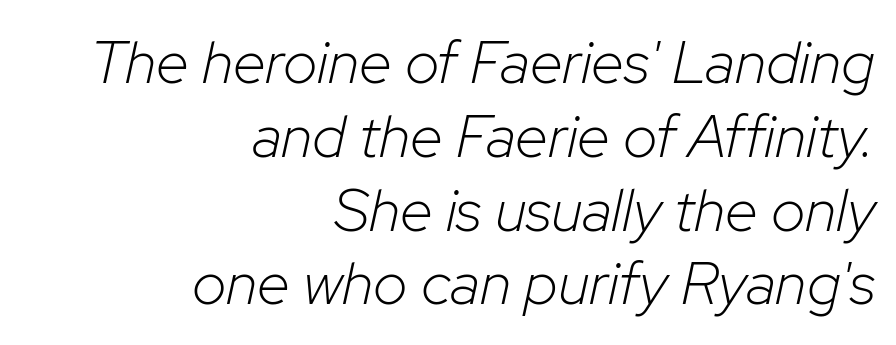
The image shows 60 px light type, italic (leaning right); set right-aligned, line spacing 1.23x, normal letter spacing, not underlined; low stroke contrast and a medium x-height.
